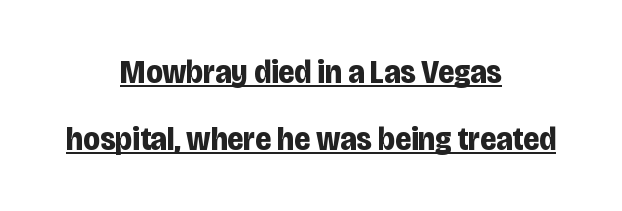
The image shows 33 px bold, condensed sans-serif type, upright; set centered, loose line spacing (2.02x), normal letter spacing, underlined; low stroke contrast and a large x-height.
